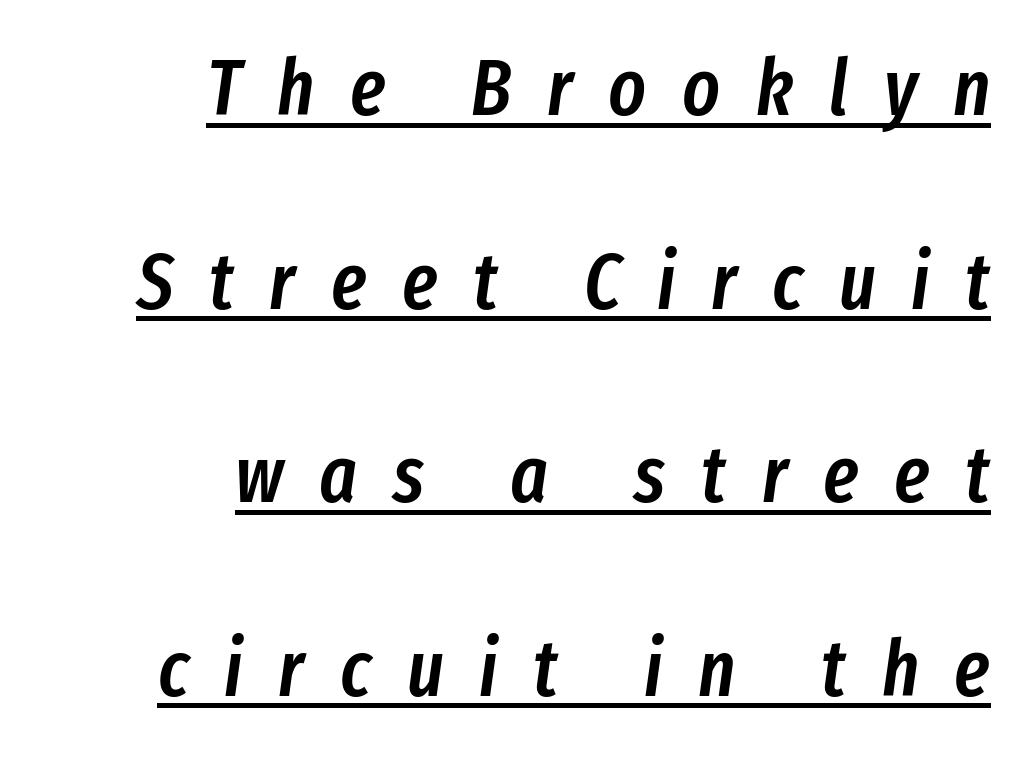
Q: Is the text bold? A: Semi-bold.
Q: Is the text italic (slanted)? A: Yes, it leans right by about 8 degrees.
Q: Is the text underlined? A: Yes.
Q: How is the paragraph aligned? A: Right-aligned.
Q: Is the spacing between letters normal or unusually wide? A: Unusually wide.
Q: Is the spacing between lines tight, normal or loose? A: Loose.
Q: Width (condensed, normal, or wide)? A: Condensed.
Q: Stroke contrast? A: Low.
Q: x-height? A: Medium.
Q: Monospaced? A: No.
